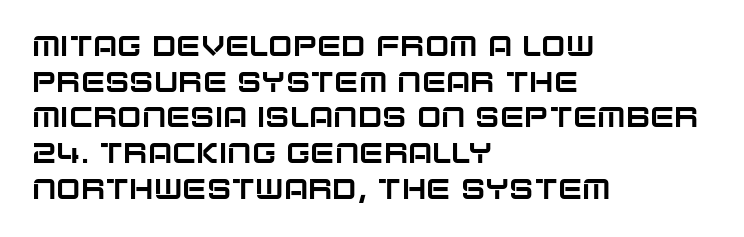
{"serif": "no", "italic": "no", "width": "normal", "stroke_contrast": "low", "x_height": "large", "monospaced": "no", "underline": "no", "align": "left", "line_spacing_ratio": 1.23, "letter_spacing": "normal", "letter_spacing_em": 0.0, "glyph_px": 29}
